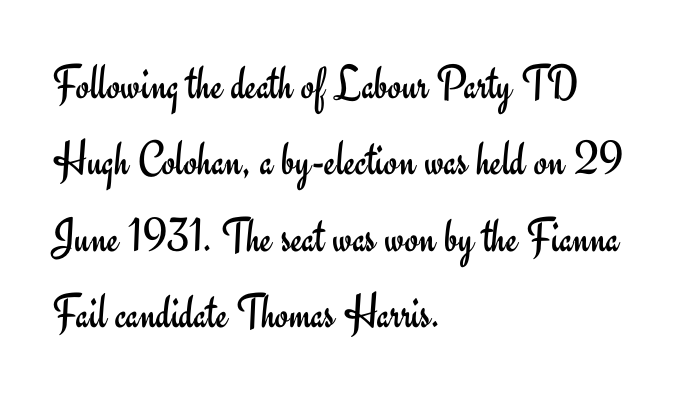
These lines are composed in type without serifs. Stems and bowls with no extra thickness — not bold. Looks like regular typesetting: each glyph gets only the width it needs. Quick note: underline off. Vertically, the passage feels balanced, rows spaced as you'd expect. In terms of letterspacing, this is plain default setting.
